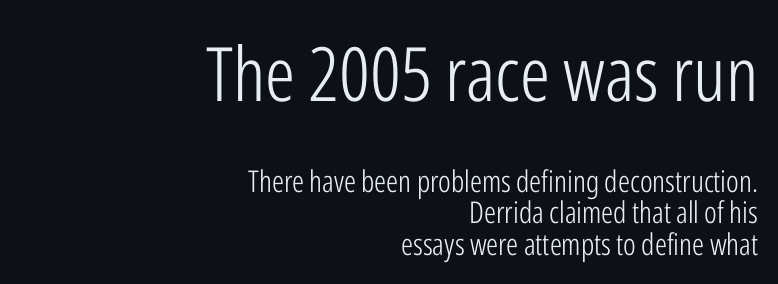
Q: Is the text bold? A: No.
Q: Is the text italic (slanted)? A: No, it is upright.
Q: Is the typeface a serif or a sans-serif typeface? A: Sans-serif.
Q: Is the text underlined? A: No.
Q: How is the paragraph aligned? A: Right-aligned.
Q: Is the spacing between letters normal or unusually wide? A: Normal.
Q: Is the spacing between lines tight, normal or loose? A: Tight.
Q: Which block of text is set in a larger size, the first (top) or the second (bottom)? A: The first (top) one.
Q: Width (condensed, normal, or wide)? A: Condensed.
Q: Stroke contrast? A: Low.
Q: x-height? A: Medium.
Q: Monospaced? A: No.
